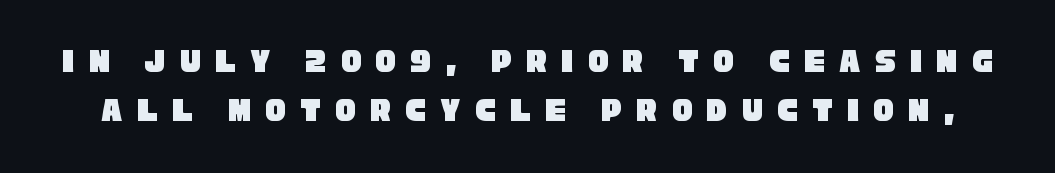
This rendering features lettering with no underline. Each letter's strokes conclude bluntly, with no projecting serifs. Is the letter spacing exaggerated? Yes — the characters are pushed far apart. Do the characters align in a grid? No, the font is proportional. One glance says typical: line gaps are just what's usual.
